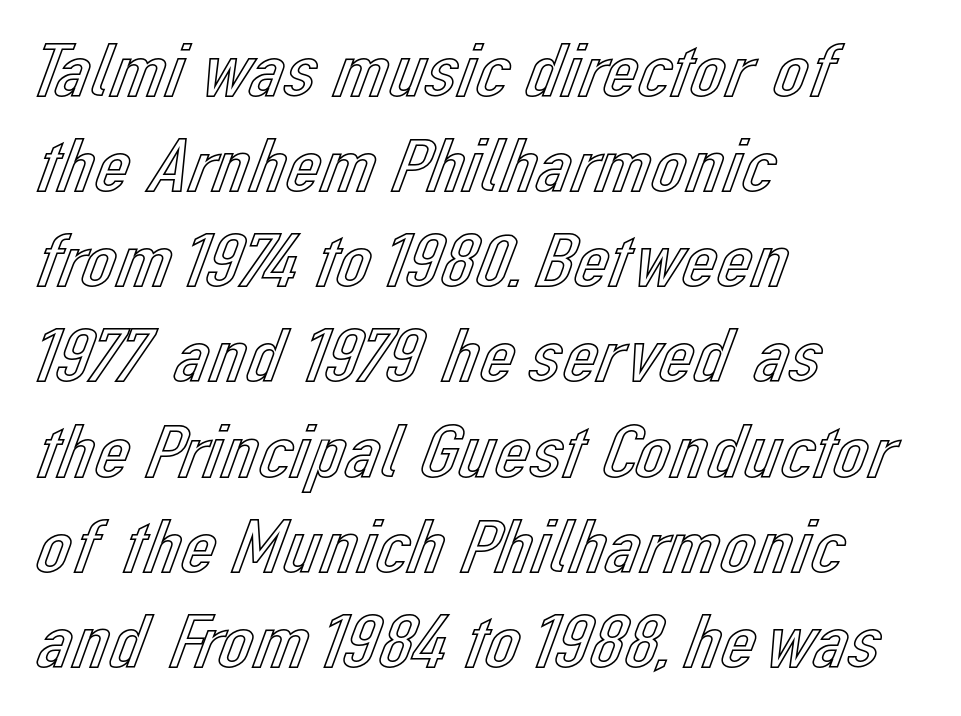
The image shows 78 px text type; set left-aligned, line spacing 1.22x, normal letter spacing, not underlined; a medium x-height.
